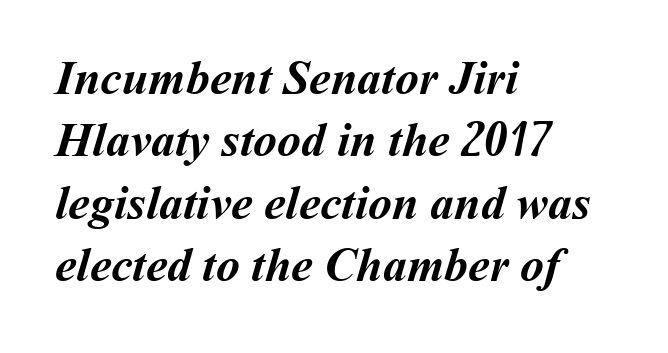
{"bold": "yes", "weight": "semibold", "width": "normal", "stroke_contrast": "medium", "x_height": "medium", "monospaced": "no", "underline": "no", "align": "left", "line_spacing": "normal", "line_spacing_ratio": 1.3, "letter_spacing": "normal", "letter_spacing_em": 0.0, "glyph_px": 48}
